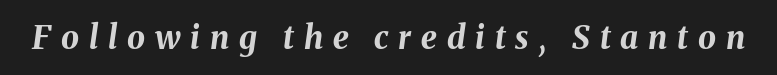
Q: Is the text bold? A: Yes.
Q: Is the text italic (slanted)? A: Yes, it leans right by about 8 degrees.
Q: Is the text underlined? A: No.
Q: Is the spacing between letters normal or unusually wide? A: Unusually wide.
Q: Width (condensed, normal, or wide)? A: Normal.
Q: Stroke contrast? A: Medium.
Q: x-height? A: Medium.
Q: Monospaced? A: No.
